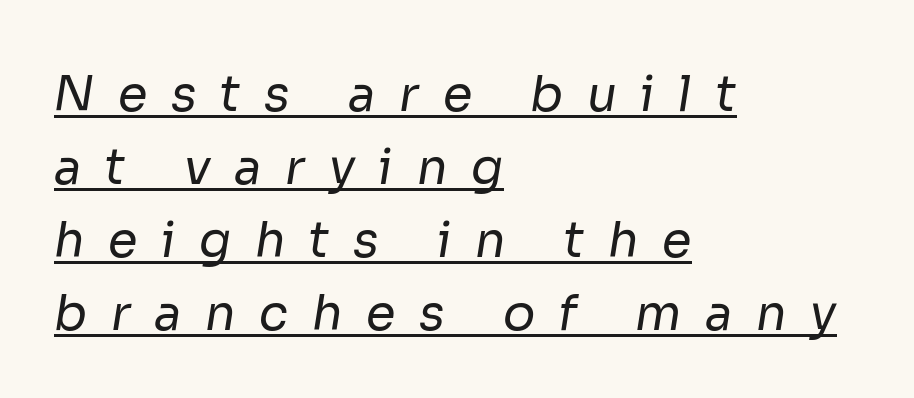
These characters rest on top of a visible drawn line. Each stroke keeps to a modest, everyday thickness or less. The tracking reads as deliberately expanded to a designer's eye. These lines are rendered in a variable-pitch font.
